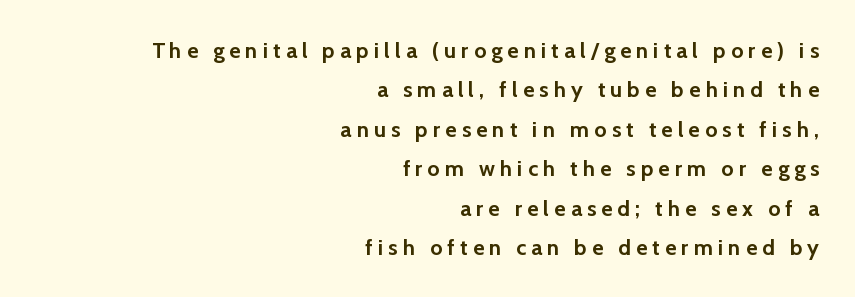
The image shows 22 px bold type, upright; set right-aligned, line spacing 1.79x, unusually wide letter spacing (+0.23 em), not underlined.
